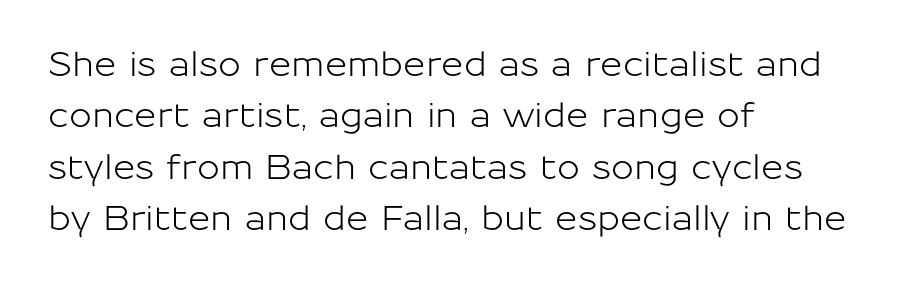
Q: Is the text italic (slanted)? A: No, it is upright.
Q: Is the typeface a serif or a sans-serif typeface? A: Sans-serif.
Q: Is the text underlined? A: No.
Q: How is the paragraph aligned? A: Left-aligned.
Q: Is the spacing between letters normal or unusually wide? A: Normal.
Q: Is the spacing between lines tight, normal or loose? A: Normal.
Q: Width (condensed, normal, or wide)? A: Normal.
Q: Stroke contrast? A: Low.
Q: x-height? A: Medium.
Q: Monospaced? A: No.
